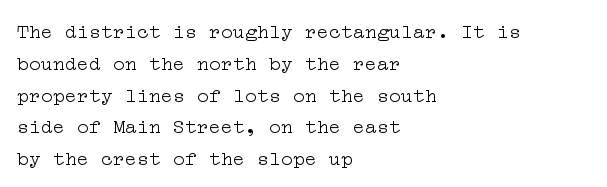
The image shows 20 px text type, upright; set left-aligned, normal line spacing (1.59x), normal letter spacing, not underlined.
